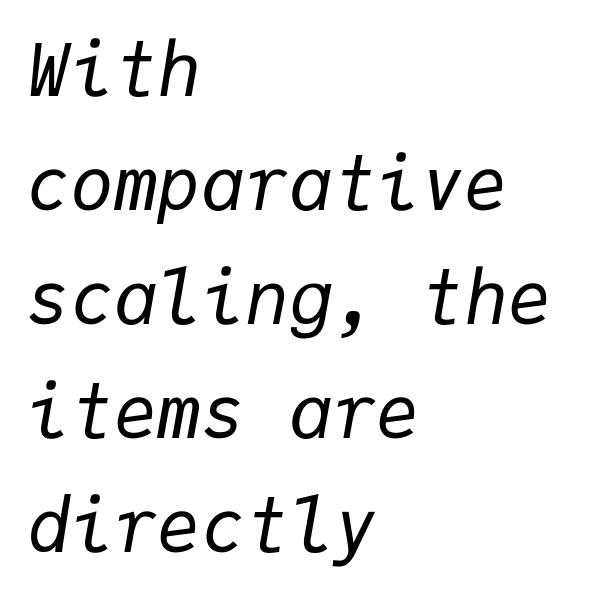
The image shows 73 px regular-weight type, italic (leaning right), monospaced; set left-aligned, normal line spacing (1.56x), normal letter spacing, not underlined; low stroke contrast and a medium x-height.
